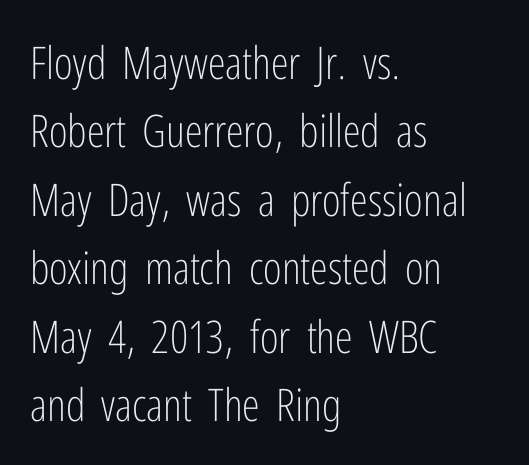
Q: Is the text bold? A: No.
Q: Is the text italic (slanted)? A: No, it is upright.
Q: Is the typeface a serif or a sans-serif typeface? A: Sans-serif.
Q: Is the text underlined? A: No.
Q: How is the paragraph aligned? A: Left-aligned.
Q: Is the spacing between letters normal or unusually wide? A: Normal.
Q: Is the spacing between lines tight, normal or loose? A: Normal.
Q: Width (condensed, normal, or wide)? A: Condensed.
Q: Stroke contrast? A: Low.
Q: x-height? A: Medium.
Q: Monospaced? A: No.
